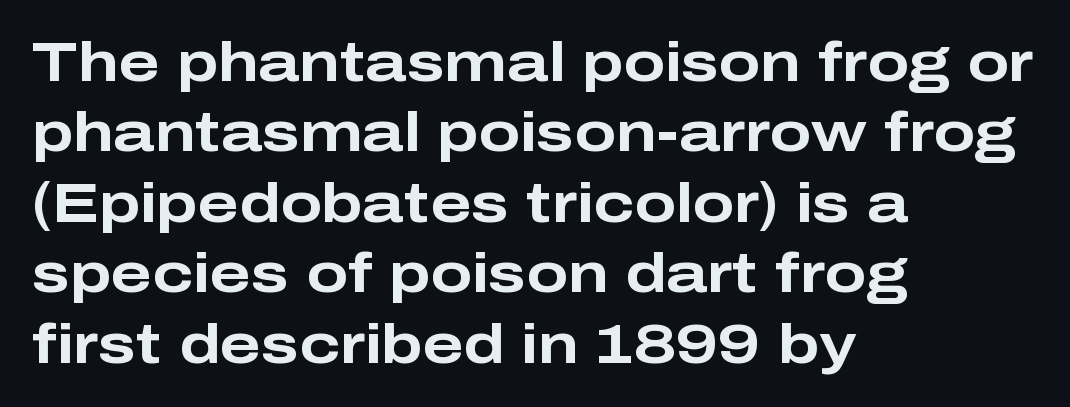
Which margin do the lines hug? The left one — the right edge is uneven. Regarding leading, the lines here are spaced in the standard way. The typesetting leans heavy: a genuine bold. Has an underline been added? It has not. The font's upright variant was chosen for this text. Typographically, this falls in the sans-serif category.
